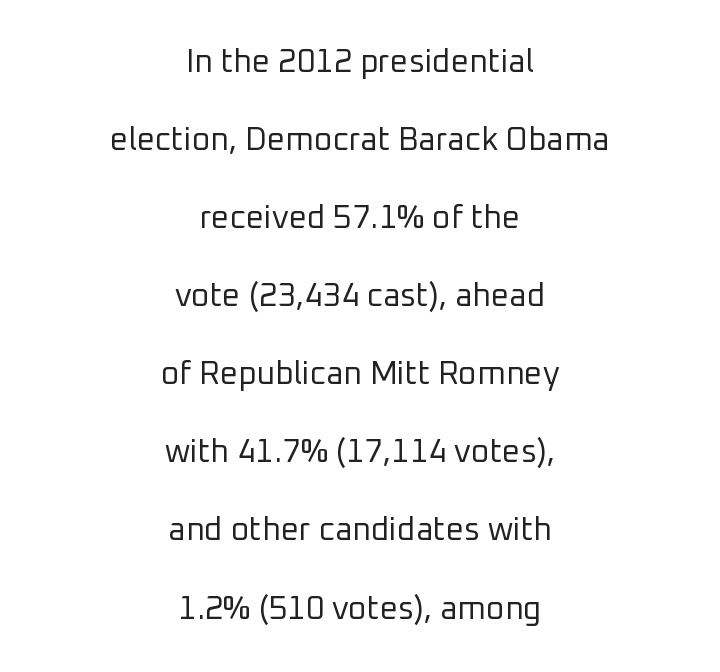
The image shows 32 px regular-weight sans-serif type, upright; set centered, loose line spacing (2.44x), normal letter spacing, not underlined; low stroke contrast and a medium x-height.
